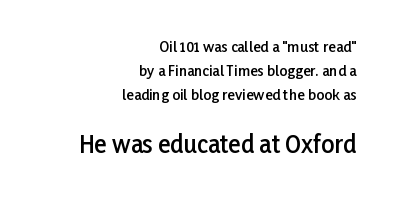
Here the second block reads like a headline and the first like body copy. The passage shown has conventional tracking throughout. Emphasis by weight is partial: semibold. This rendering features lettering with no underline.
